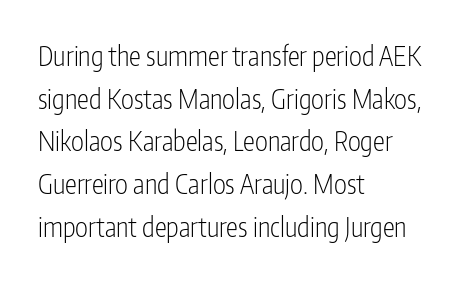
Q: Is the text bold? A: No.
Q: Is the text italic (slanted)? A: No, it is upright.
Q: Is the text underlined? A: No.
Q: How is the paragraph aligned? A: Left-aligned.
Q: Is the spacing between letters normal or unusually wide? A: Normal.
Q: Is the spacing between lines tight, normal or loose? A: Normal.
